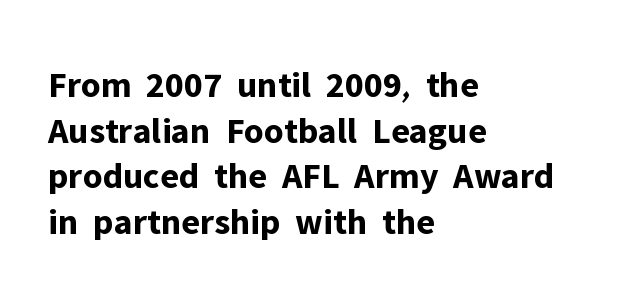
Q: Is the text bold? A: Yes.
Q: Is the text italic (slanted)? A: No, it is upright.
Q: Is the typeface a serif or a sans-serif typeface? A: Sans-serif.
Q: Is the text underlined? A: No.
Q: How is the paragraph aligned? A: Left-aligned.
Q: Is the spacing between letters normal or unusually wide? A: Normal.
Q: Width (condensed, normal, or wide)? A: Normal.
Q: Stroke contrast? A: Low.
Q: x-height? A: Medium.
Q: Monospaced? A: No.
